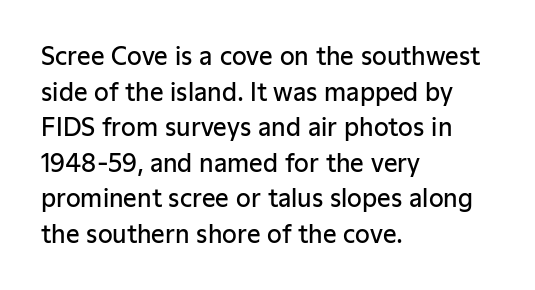
Q: Is the text bold? A: Semi-bold.
Q: Is the text italic (slanted)? A: No, it is upright.
Q: Is the text underlined? A: No.
Q: How is the paragraph aligned? A: Left-aligned.
Q: Is the spacing between letters normal or unusually wide? A: Normal.
Q: Is the spacing between lines tight, normal or loose? A: Normal.
